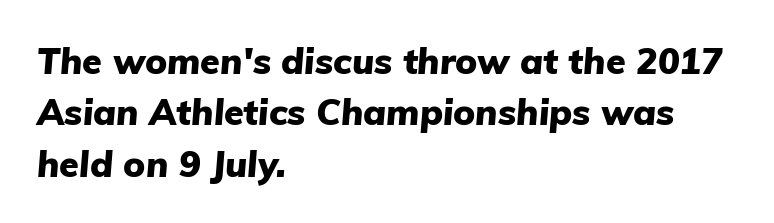
{"italic": "yes", "lean": "right", "slant_degrees": 5, "bold": "yes", "weight": "heavy", "width": "normal", "stroke_contrast": "low", "x_height": "medium", "monospaced": "no", "underline": "no", "align": "left", "line_spacing": "normal", "line_spacing_ratio": 1.43, "letter_spacing": "normal", "letter_spacing_em": 0.0, "glyph_px": 36}
